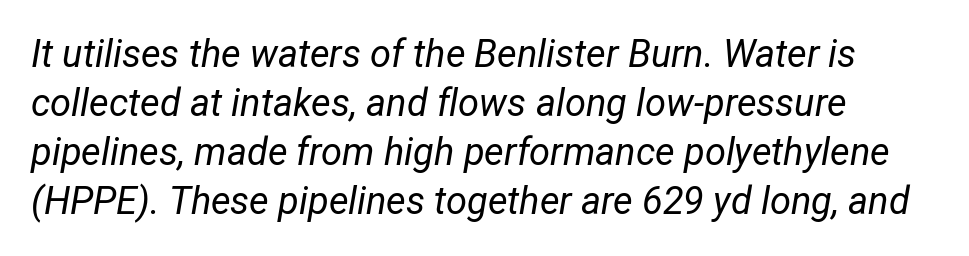
Q: Is the text bold? A: No.
Q: Is the text italic (slanted)? A: Yes, it leans right by about 12 degrees.
Q: Is the text underlined? A: No.
Q: How is the paragraph aligned? A: Left-aligned.
Q: Is the spacing between letters normal or unusually wide? A: Normal.
Q: Is the spacing between lines tight, normal or loose? A: Normal.
Q: Width (condensed, normal, or wide)? A: Condensed.
Q: Stroke contrast? A: Low.
Q: x-height? A: Medium.
Q: Monospaced? A: No.
